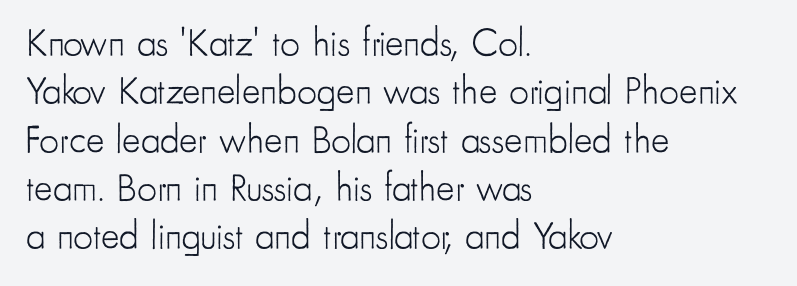
The image shows 39 px light, condensed sans-serif type, upright; set left-aligned, line spacing 1.24x, normal letter spacing, not underlined; low stroke contrast and a small x-height.
